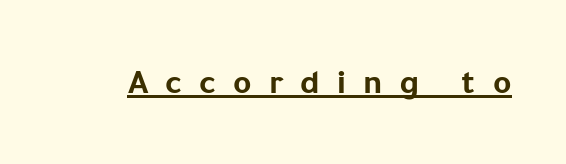
Think of a printed novel: that variable character pitch is what you see here. Check where the strokes stop: nothing finishes them off — pure sans. The passage shown has open, widely tracked lettering throughout. Underline: present. The typography opts for an upright posture over an oblique one. Every letter is thick-stroked: bold, no question.
